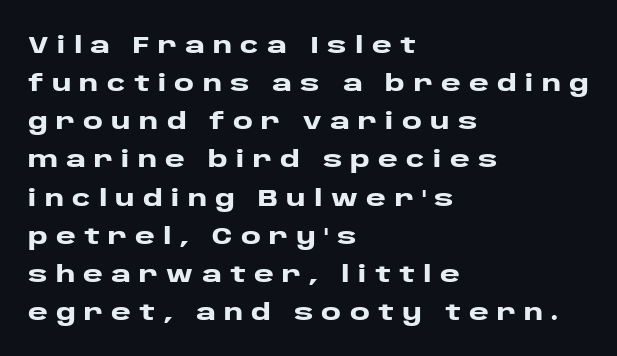
The image shows 24 px bold type, upright; set left-aligned, normal line spacing (1.59x), unusually wide letter spacing (+0.34 em), not underlined.
